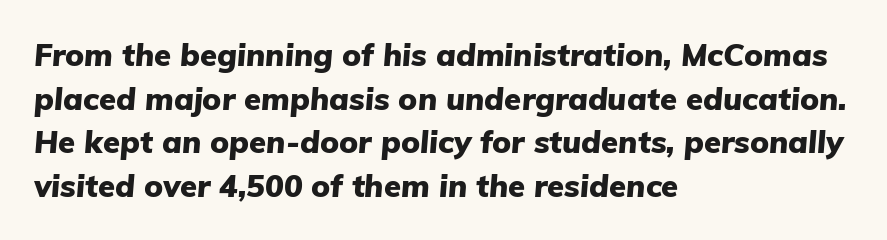
The vertical gap from one line to the next is medium. Is this a fixed-width face? No — the glyphs have proportional, varying widths. The typesetter chose a ragged-right arrangement here. Each word holds together tightly as a unit, with standard inter-letter gaps. Strong, thick strokes mark this as bold type.
